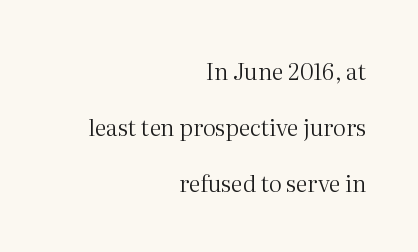
{"italic": "no", "bold": "no", "underline": "no", "align": "right", "line_spacing": "loose", "line_spacing_ratio": 2.43, "letter_spacing": "normal", "letter_spacing_em": 0.0, "glyph_px": 23}
